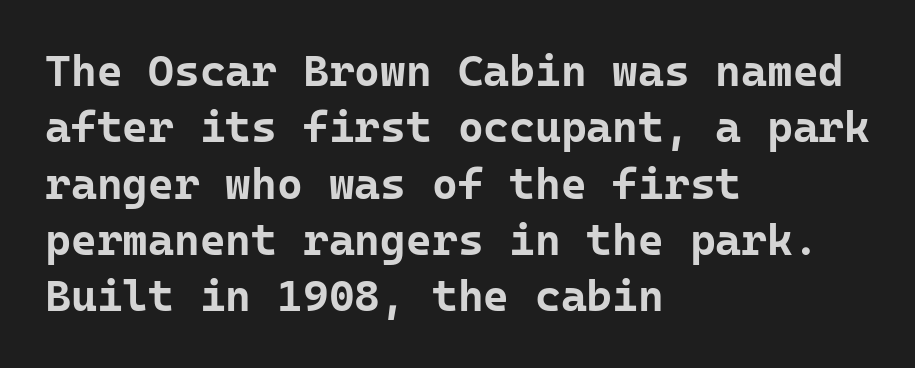
Each new line begins a customary step beneath the previous one. Caption: bold face, heavy strokes. Nope, not italic — everything's standing straight. Grotesque or geometric, the face here clearly has no serifs. Is the letter spacing exaggerated? No — it looks like the ordinary default.
